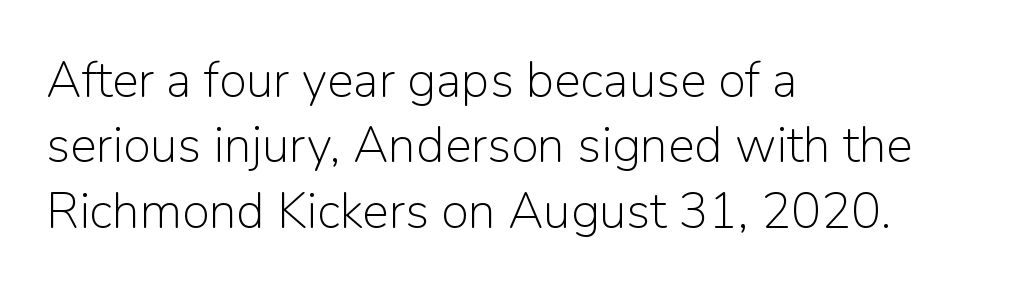
Weight: not bold — regular or lighter. One glance says typical: line gaps are just what's usual. The rendering shows plain stroke endings on the letterforms — a sans-serif design. The face used here is proportionally spaced, like ordinary book or web type.
